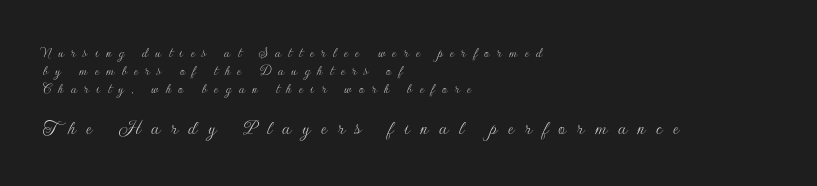
Q: Is the text bold? A: No.
Q: Is the text italic (slanted)? A: Yes.
Q: Is the text underlined? A: No.
Q: How is the paragraph aligned? A: Left-aligned.
Q: Is the spacing between letters normal or unusually wide? A: Unusually wide.
Q: Which block of text is set in a larger size, the first (top) or the second (bottom)? A: The second (bottom) one.
